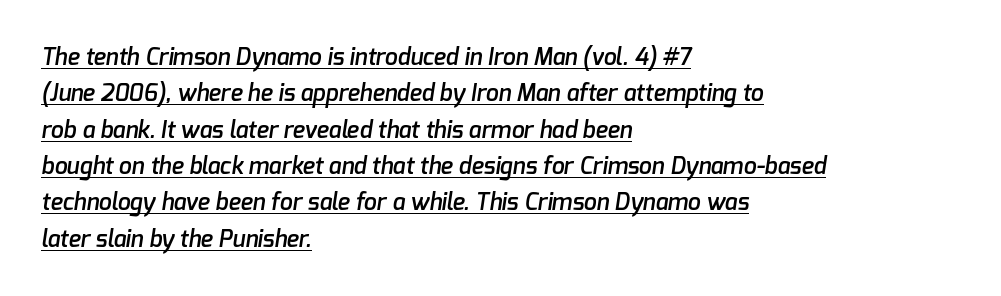
Q: Is the text bold? A: Semi-bold.
Q: Is the text underlined? A: Yes.
Q: How is the paragraph aligned? A: Left-aligned.
Q: Is the spacing between letters normal or unusually wide? A: Normal.
Q: Is the spacing between lines tight, normal or loose? A: Normal.
